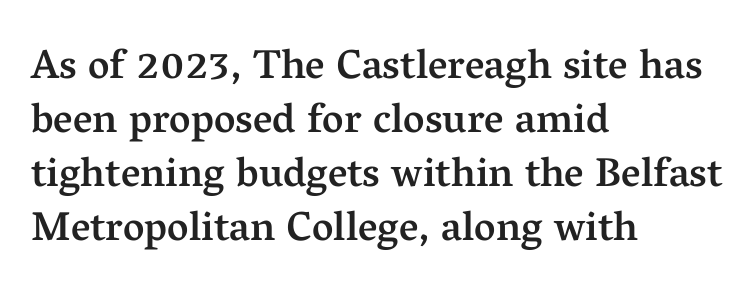
The image shows 41 px semibold serif type, upright; set left-aligned, normal line spacing (1.32x), normal letter spacing, not underlined; medium stroke contrast and a medium x-height.
